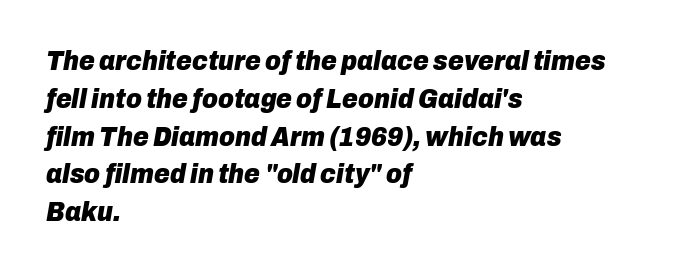
The image shows 27 px bold type, italic (leaning right); set left-aligned, normal line spacing (1.4x), normal letter spacing, not underlined.
